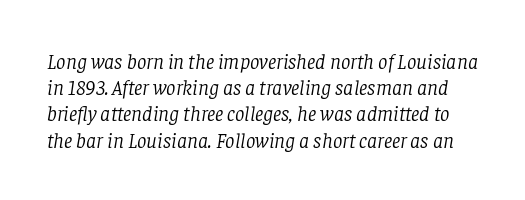
The image shows 21 px text type, italic (leaning right); set normal line spacing (1.25x), normal letter spacing, not underlined.
